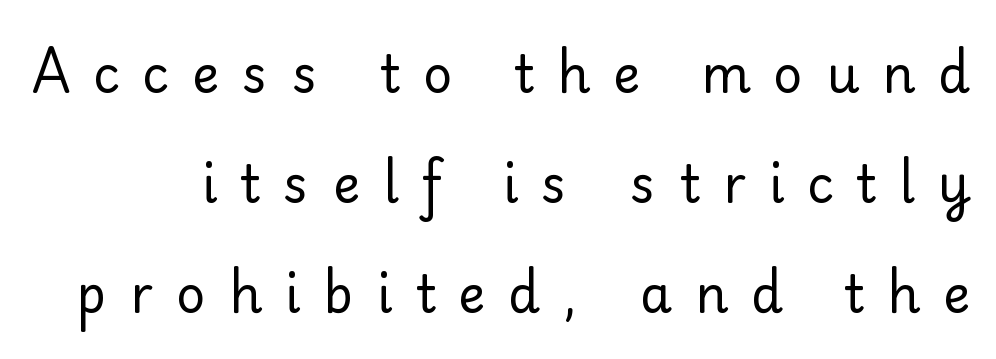
The text was rendered using a sans face with plain stroke endings. Plain, unruled lines of type. In terms of letterspacing, this is a distinctly airy, spread setting. Compared with a typical body face, this is equally light or lighter still.
